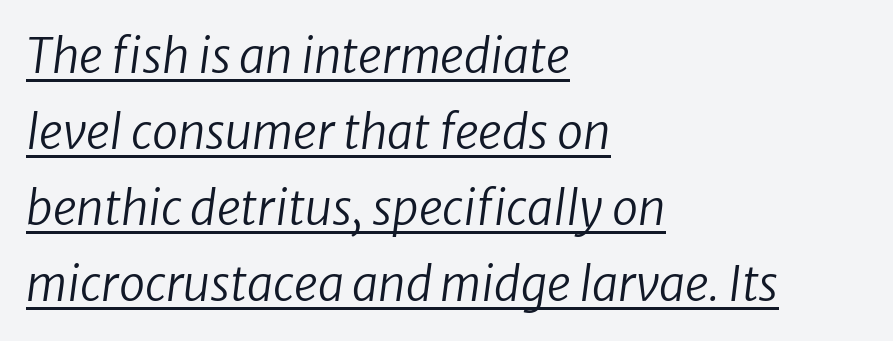
{"italic": "yes", "lean": "right", "slant_degrees": 8, "bold": "no", "weight": "regular", "width": "normal", "stroke_contrast": "low", "x_height": "medium", "monospaced": "no", "underline": "yes", "align": "left", "line_spacing": "normal", "line_spacing_ratio": 1.62, "letter_spacing": "normal", "letter_spacing_em": 0.0, "glyph_px": 47}
